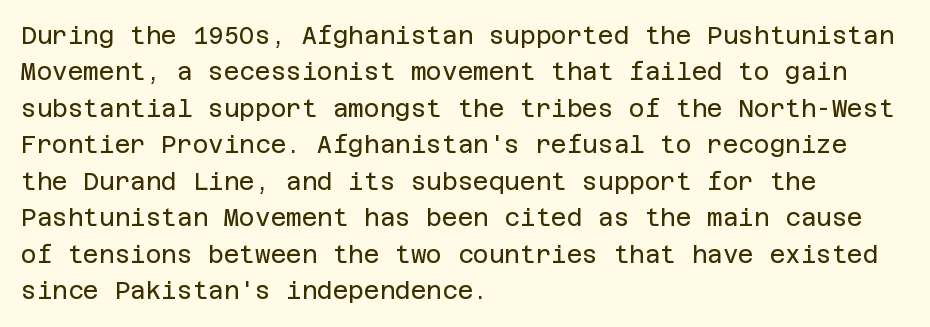
Q: Is the text bold? A: No.
Q: Is the text italic (slanted)? A: No, it is upright.
Q: Is the text underlined? A: No.
Q: How is the paragraph aligned? A: Left-aligned.
Q: Is the spacing between letters normal or unusually wide? A: Normal.
Q: Is the spacing between lines tight, normal or loose? A: Normal.
